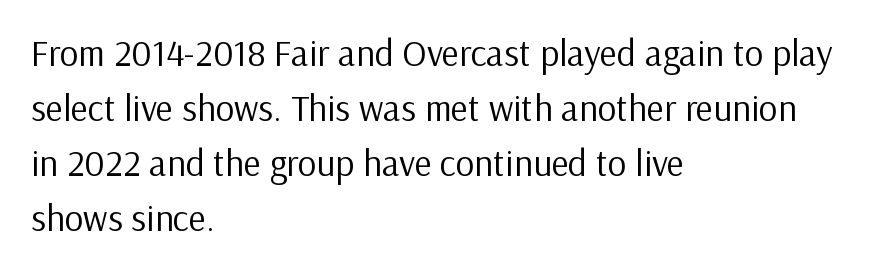
The image shows 37 px regular-weight sans-serif type, upright; set left-aligned, normal line spacing (1.49x), normal letter spacing, not underlined; low stroke contrast and a medium x-height.
